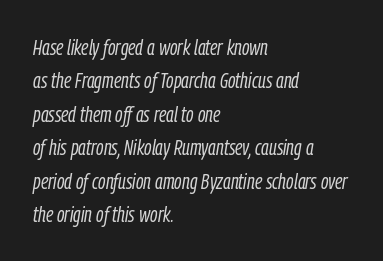
{"italic": "yes", "lean": "right", "slant_degrees": 9, "bold": "no", "underline": "no", "align": "left", "line_spacing": "normal", "line_spacing_ratio": 1.52, "letter_spacing": "normal", "letter_spacing_em": 0.0, "glyph_px": 22}
